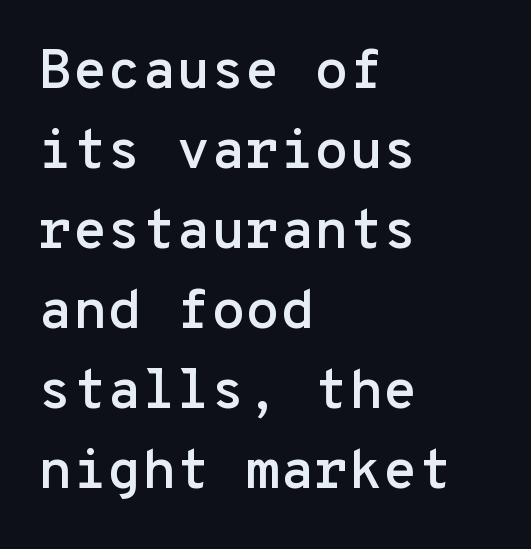
Think of a typewriter: that constant character pitch is what you see here. Honestly, there is no underline to notice here at all. In terms of letterform style, serifs are entirely absent. Posture: straight, roman, zero tilt.
